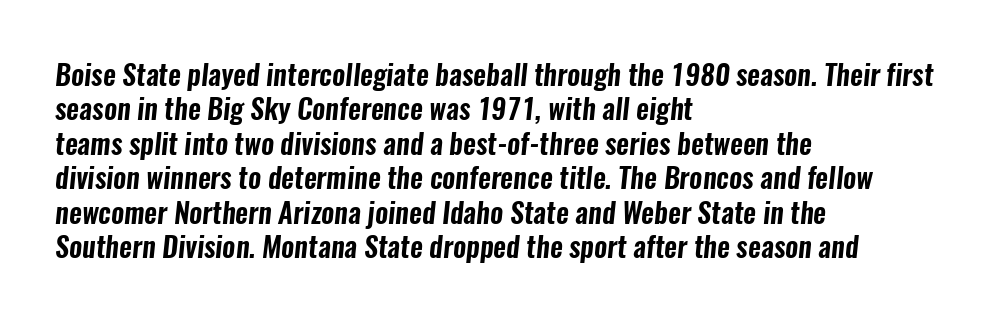
{"serif": "no", "width": "condensed", "stroke_contrast": "low", "x_height": "medium", "monospaced": "no", "underline": "no", "align": "left", "line_spacing_ratio": 1.23, "letter_spacing": "normal", "letter_spacing_em": 0.0, "glyph_px": 28}
